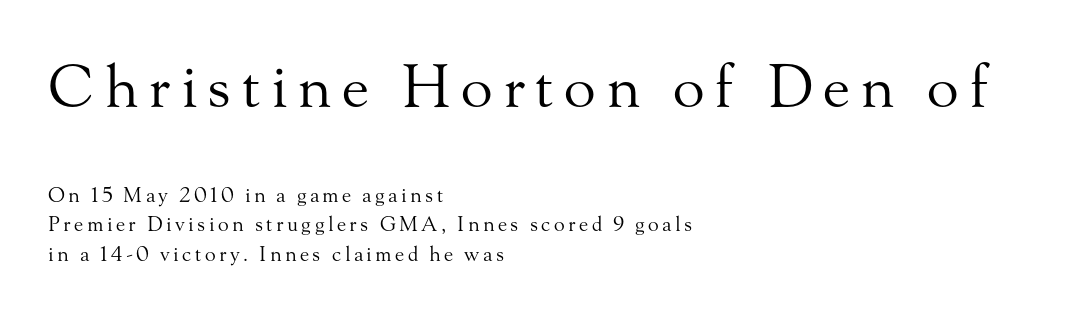
The image shows 59 px regular-weight serif type, upright; set left-aligned, normal line spacing (1.47x), not underlined; the first (top) block is 2.95x larger; medium stroke contrast and a small x-height.
